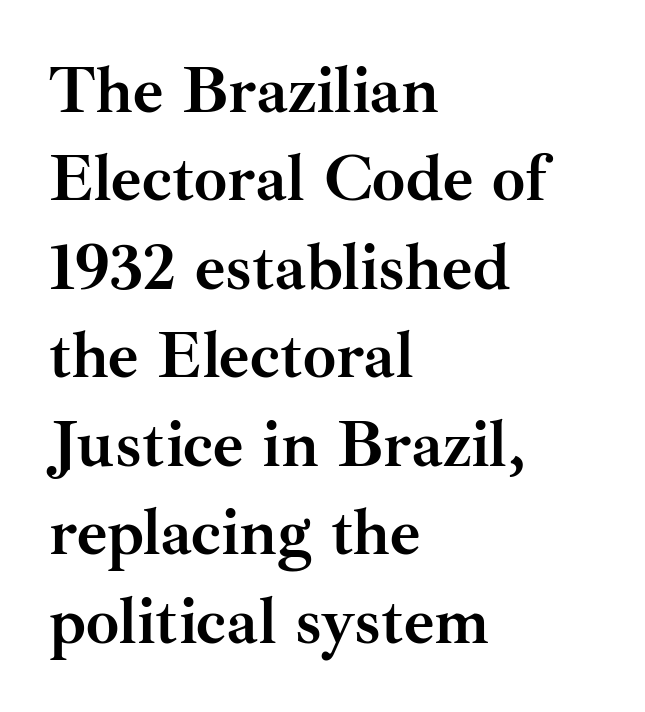
Q: Is the text bold? A: Yes.
Q: Is the text italic (slanted)? A: No, it is upright.
Q: Is the typeface a serif or a sans-serif typeface? A: Serif.
Q: Is the text underlined? A: No.
Q: How is the paragraph aligned? A: Left-aligned.
Q: Is the spacing between letters normal or unusually wide? A: Normal.
Q: Is the spacing between lines tight, normal or loose? A: Normal.
Q: Width (condensed, normal, or wide)? A: Normal.
Q: Stroke contrast? A: Medium.
Q: x-height? A: Small.
Q: Monospaced? A: No.
